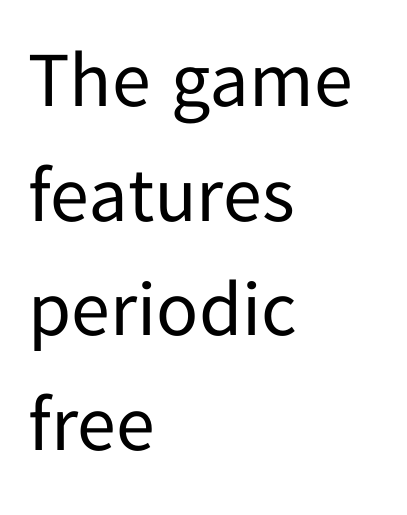
{"serif": "no", "italic": "no", "bold": "no", "weight": "regular", "width": "normal", "stroke_contrast": "low", "x_height": "medium", "monospaced": "no", "underline": "no", "align": "left", "line_spacing": "normal", "line_spacing_ratio": 1.47, "letter_spacing": "normal", "letter_spacing_em": 0.0, "glyph_px": 78}
